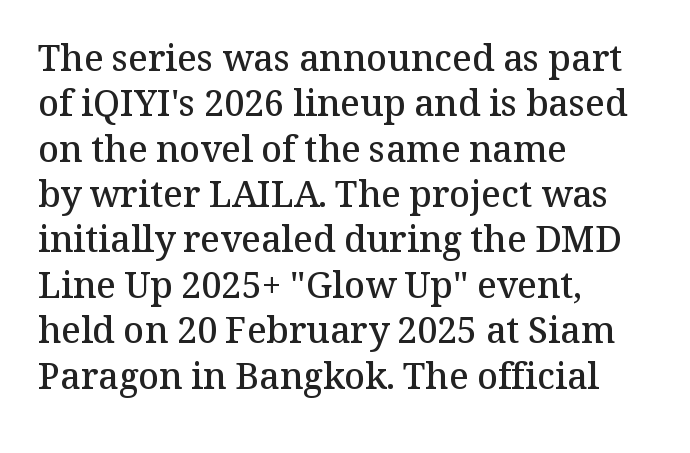
{"serif": "yes", "italic": "no", "bold": "semi", "weight": "semibold", "width": "normal", "stroke_contrast": "medium", "x_height": "medium", "monospaced": "no", "underline": "no", "align": "left", "line_spacing": "normal", "line_spacing_ratio": 1.26, "letter_spacing": "normal", "letter_spacing_em": 0.0, "glyph_px": 36}
